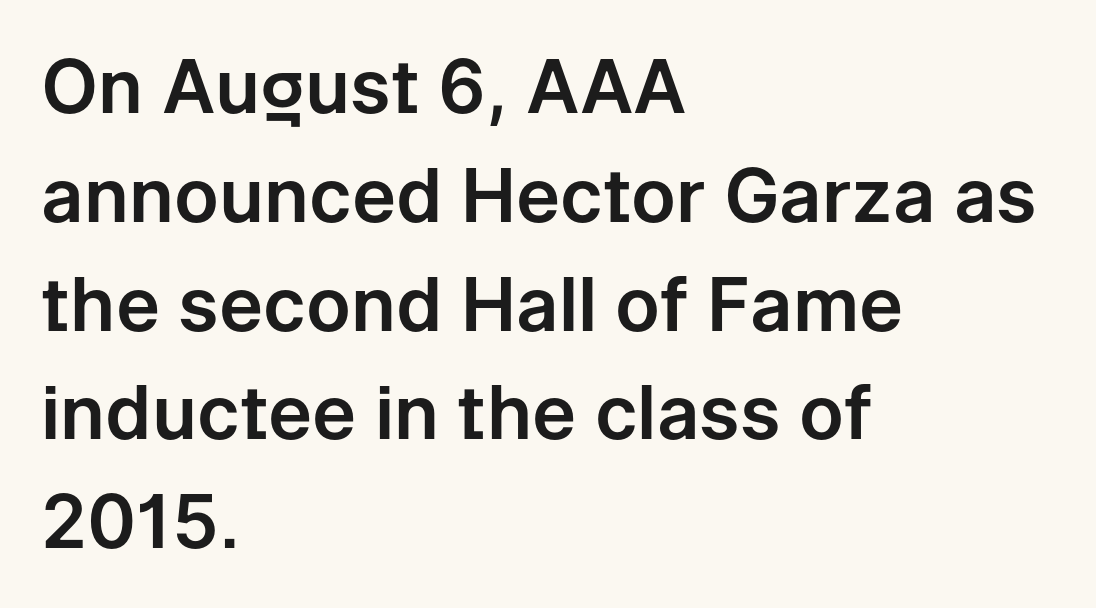
The image shows 74 px sans-serif type, upright; set left-aligned, normal line spacing (1.47x), normal letter spacing, not underlined; low stroke contrast and a medium x-height.
